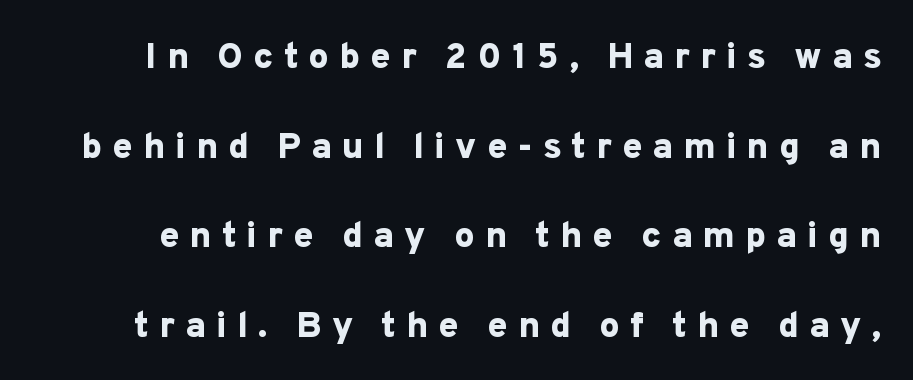
Q: Is the text bold? A: Yes.
Q: Is the text italic (slanted)? A: No, it is upright.
Q: Is the typeface a serif or a sans-serif typeface? A: Sans-serif.
Q: Is the text underlined? A: No.
Q: Is the spacing between letters normal or unusually wide? A: Unusually wide.
Q: Is the spacing between lines tight, normal or loose? A: Loose.
Q: Width (condensed, normal, or wide)? A: Normal.
Q: Stroke contrast? A: Low.
Q: x-height? A: Medium.
Q: Monospaced? A: No.
